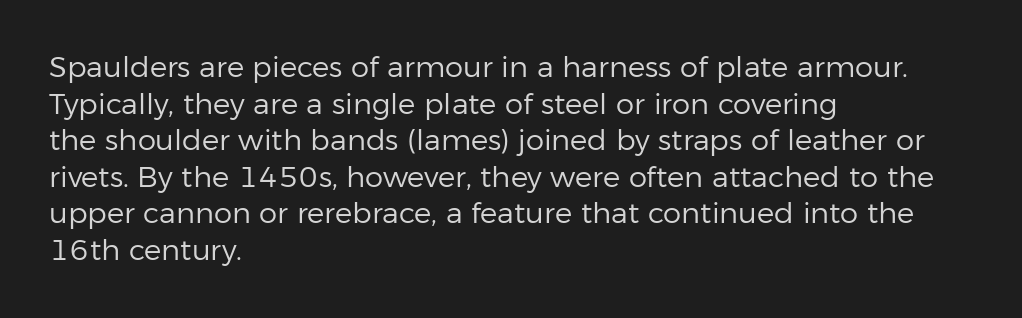
The image shows 29 px regular-weight sans-serif type, upright; set left-aligned, normal line spacing (1.26x), normal letter spacing, not underlined; low stroke contrast and a medium x-height.
